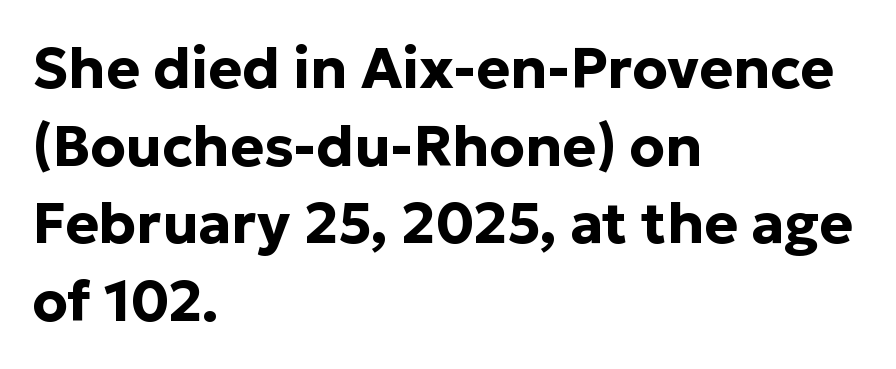
Q: Is the text bold? A: Yes.
Q: Is the text italic (slanted)? A: No, it is upright.
Q: Is the typeface a serif or a sans-serif typeface? A: Sans-serif.
Q: Is the text underlined? A: No.
Q: How is the paragraph aligned? A: Left-aligned.
Q: Is the spacing between letters normal or unusually wide? A: Normal.
Q: Is the spacing between lines tight, normal or loose? A: Normal.
Q: Width (condensed, normal, or wide)? A: Normal.
Q: Stroke contrast? A: Low.
Q: x-height? A: Medium.
Q: Monospaced? A: No.
